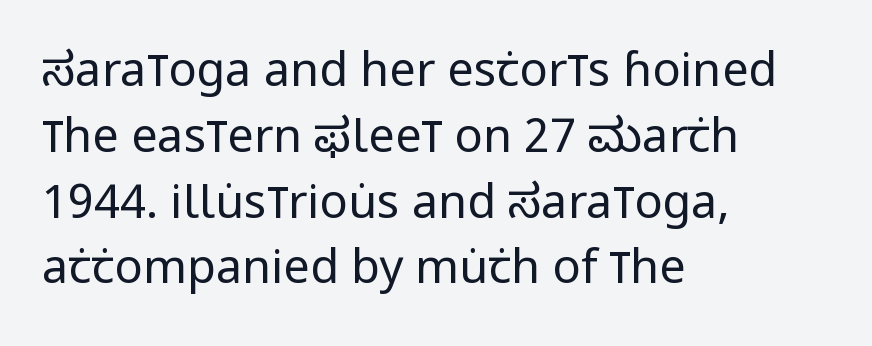
The image shows 47 px regular-weight, condensed sans-serif type, upright; set left-aligned, normal line spacing (1.4x), normal letter spacing, not underlined; low stroke contrast and a large x-height.
